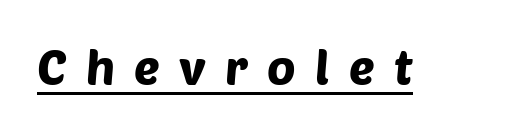
These lines are rendered in a variable-pitch font. Font category for this specimen: sans-serif. What stands out about the letter spacing? Its width — letters are far apart. Underlining? Definitely there.
